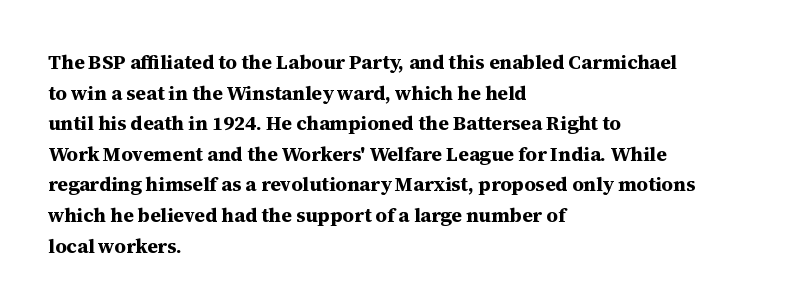
{"italic": "no", "bold": "yes", "underline": "no", "align": "left", "line_spacing": "normal", "line_spacing_ratio": 1.53, "letter_spacing": "normal", "letter_spacing_em": 0.0, "glyph_px": 20}
